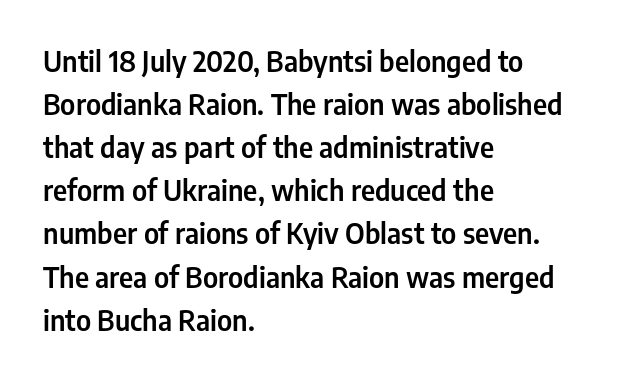
Each letter keeps its own natural width here, so spacing adapts to shape. The gaps between neighbouring characters are ordinary and unremarkable. The strip under each line holds only bare page. These lines stack with their left ends in a neat column. The face used here is a sans, in the tradition of grotesques and geometrics.
